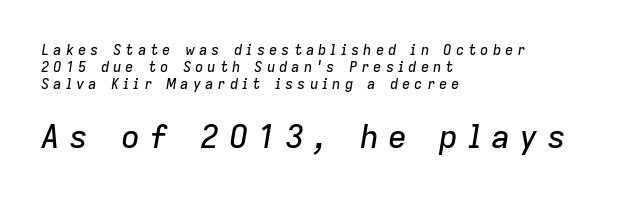
Honestly, there is no underline to notice here at all. The letters are spread apart with noticeably loose tracking. Does the copy run flush right? No — it runs flush left. Is this a fixed-width face? No — the glyphs have proportional, varying widths. Slant detected: the letters are inclined.
